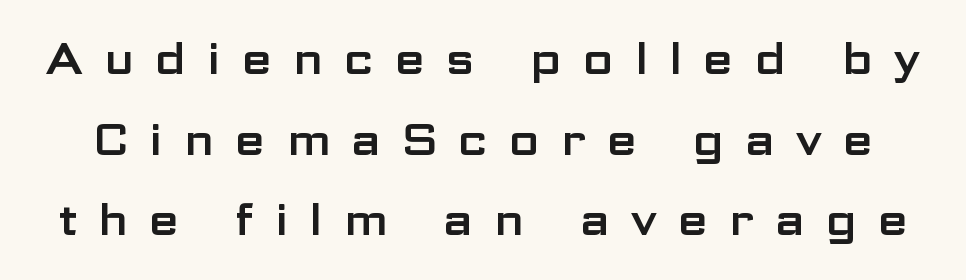
{"serif": "no", "italic": "no", "width": "wide", "stroke_contrast": "low", "x_height": "medium", "monospaced": "no", "underline": "no", "line_spacing_ratio": 1.83, "letter_spacing": "wide", "letter_spacing_em": 0.48, "glyph_px": 44}
